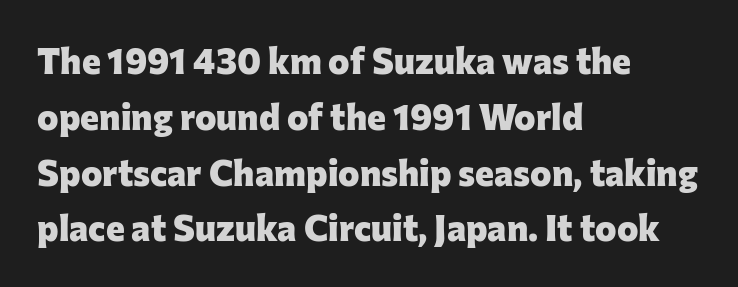
Q: Is the text bold? A: Yes.
Q: Is the text italic (slanted)? A: No, it is upright.
Q: Is the typeface a serif or a sans-serif typeface? A: Sans-serif.
Q: Is the text underlined? A: No.
Q: How is the paragraph aligned? A: Left-aligned.
Q: Is the spacing between letters normal or unusually wide? A: Normal.
Q: Is the spacing between lines tight, normal or loose? A: Normal.
Q: Width (condensed, normal, or wide)? A: Normal.
Q: Stroke contrast? A: Low.
Q: x-height? A: Medium.
Q: Monospaced? A: No.
